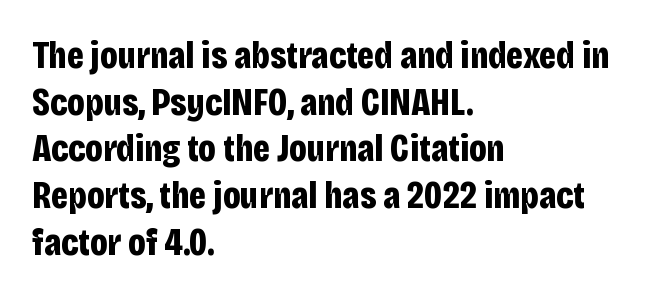
Q: Is the text bold? A: Yes.
Q: Is the text italic (slanted)? A: No, it is upright.
Q: Is the typeface a serif or a sans-serif typeface? A: Sans-serif.
Q: Is the text underlined? A: No.
Q: How is the paragraph aligned? A: Left-aligned.
Q: Is the spacing between letters normal or unusually wide? A: Normal.
Q: Width (condensed, normal, or wide)? A: Condensed.
Q: Stroke contrast? A: Low.
Q: x-height? A: Large.
Q: Monospaced? A: No.
